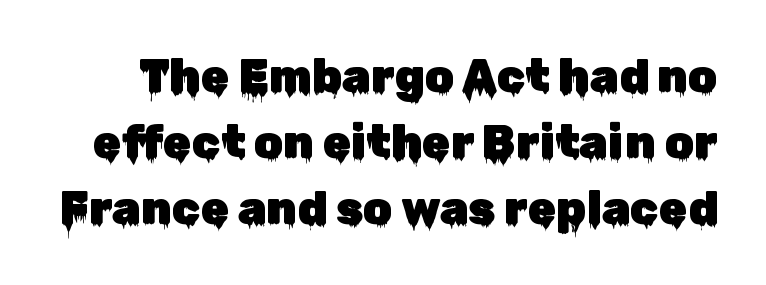
The letters advance in unequal steps, a hallmark of proportional type. Observe the ordinary spacing: letters are neighbours, not strangers. Ascenders rise straight up at ninety degrees. Classification — sans serif. Each new line begins a customary step beneath the previous one.
